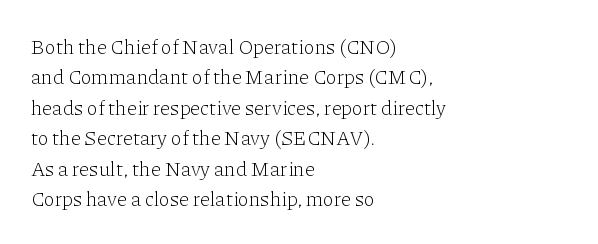
Q: Is the text bold? A: No.
Q: Is the text italic (slanted)? A: No, it is upright.
Q: Is the text underlined? A: No.
Q: How is the paragraph aligned? A: Left-aligned.
Q: Is the spacing between letters normal or unusually wide? A: Normal.
Q: Is the spacing between lines tight, normal or loose? A: Normal.
